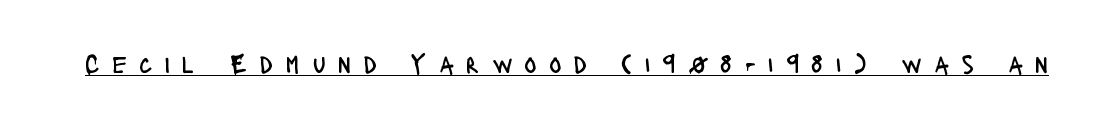
The image shows 26 px text type, upright; set unusually wide letter spacing (+0.47 em), underlined.
